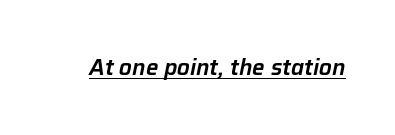
{"italic": "yes", "lean": "right", "slant_degrees": 12, "underline": "yes", "letter_spacing": "normal", "letter_spacing_em": 0.0, "glyph_px": 22}
